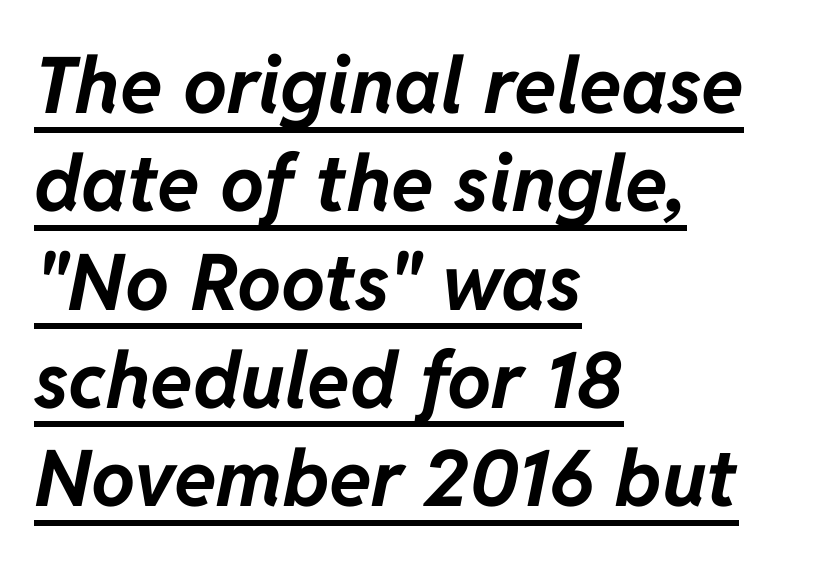
The image shows 78 px bold type, italic (leaning right); set left-aligned, normal line spacing (1.26x), normal letter spacing, underlined; low stroke contrast and a medium x-height.
